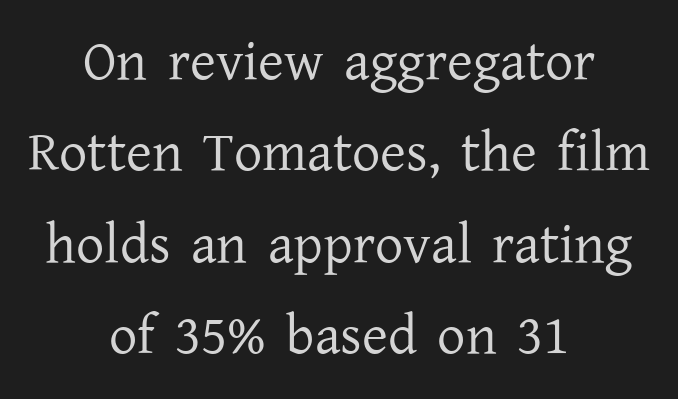
The image shows 56 px regular-weight serif type, upright; set centered, normal line spacing (1.63x), normal letter spacing, not underlined; low stroke contrast and a medium x-height.
